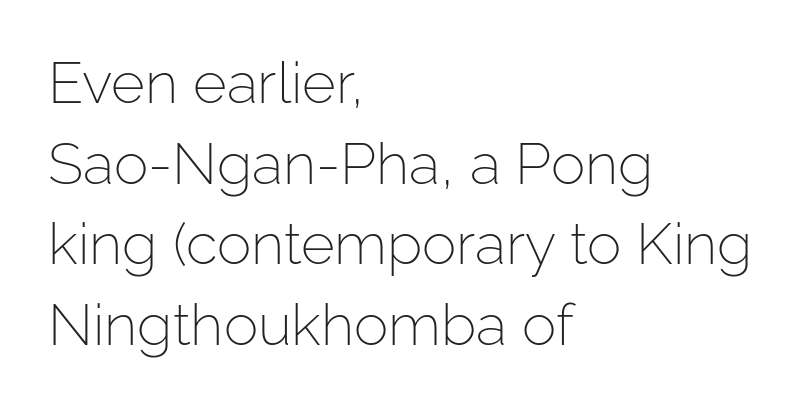
Q: Is the text bold? A: No.
Q: Is the text italic (slanted)? A: No, it is upright.
Q: Is the typeface a serif or a sans-serif typeface? A: Sans-serif.
Q: Is the text underlined? A: No.
Q: How is the paragraph aligned? A: Left-aligned.
Q: Is the spacing between letters normal or unusually wide? A: Normal.
Q: Is the spacing between lines tight, normal or loose? A: Normal.
Q: Width (condensed, normal, or wide)? A: Normal.
Q: Stroke contrast? A: Low.
Q: x-height? A: Medium.
Q: Monospaced? A: No.
